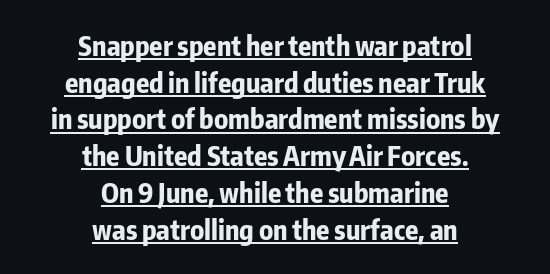
Beneath each row of characters lies a ruled line. A typesetter would mark this as roman, not italic. The lines sit at an ordinary, default distance from one another. Teacher's note: observe the equal gaps on both sides — that is centered alignment.
